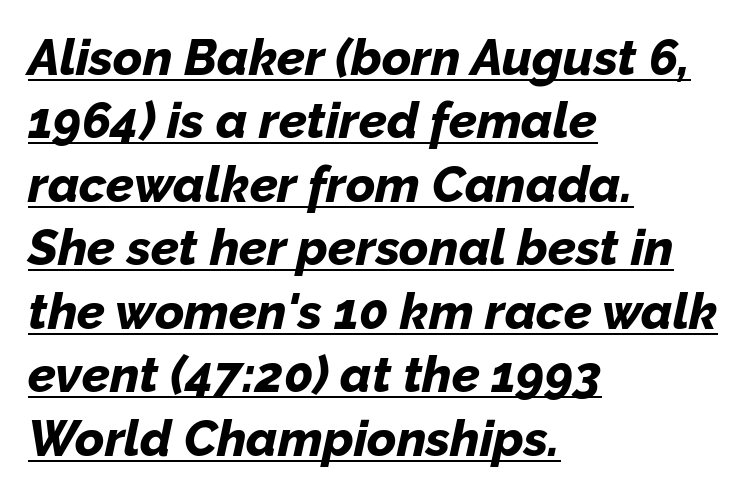
When letters slant like this, we call the style italic. Line spacing here is normal. Character widths vary here, with narrow letters taking less room than wide ones. Between one letter and the next there's only the usual sliver of space. The lettering is marked with a stroke running underneath it.
